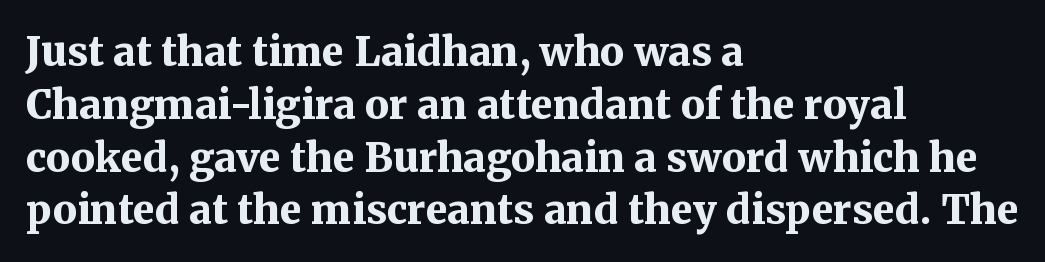
The image shows 40 px bold serif type, upright; set left-aligned, normal line spacing (1.32x), normal letter spacing, not underlined; medium stroke contrast and a medium x-height.
